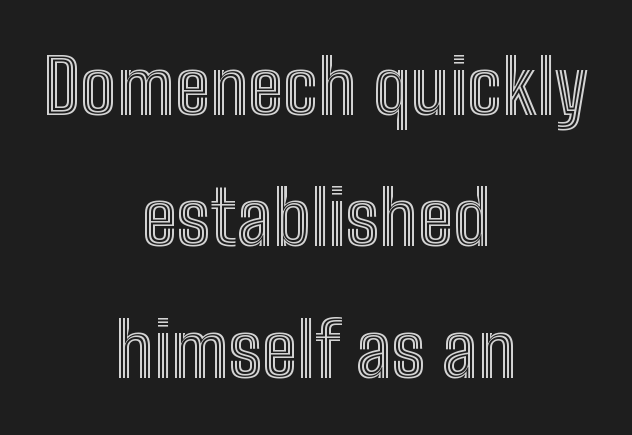
The image shows 76 px condensed type, upright; set centered, line spacing 1.73x, normal letter spacing, not underlined; a medium x-height.
